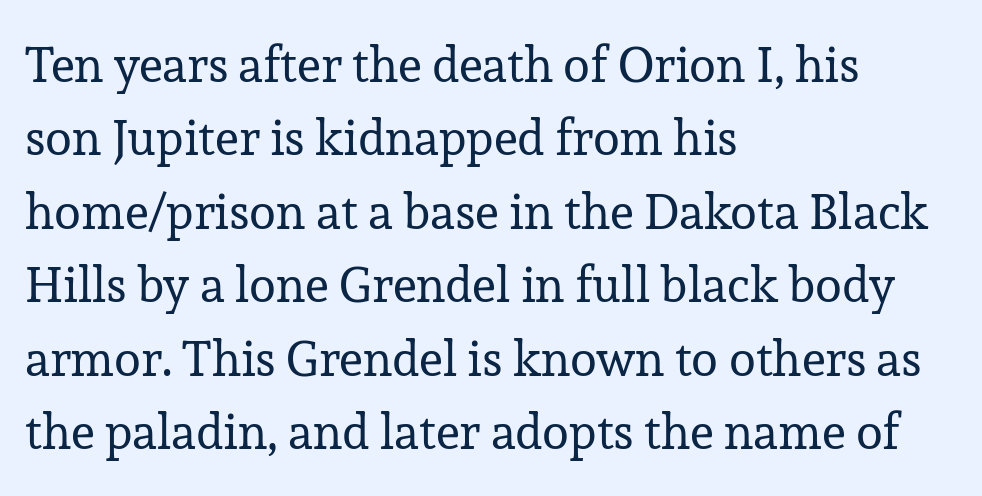
The image shows 49 px regular-weight serif type, upright; set left-aligned, normal line spacing (1.5x), normal letter spacing, not underlined; low stroke contrast and a medium x-height.
